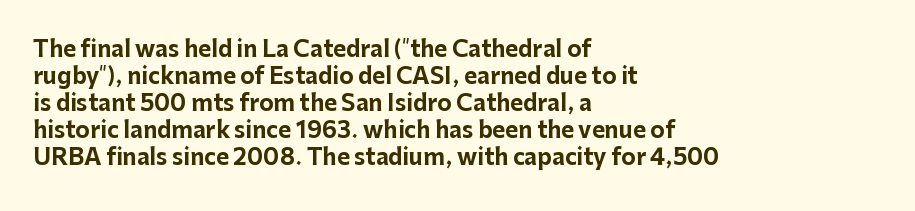
The image shows 22 px bold type, upright; set left-aligned, line spacing 1.23x, normal letter spacing, not underlined.
